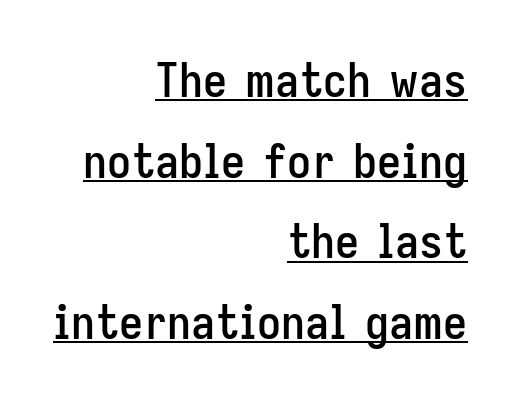
Q: Is the text italic (slanted)? A: No, it is upright.
Q: Is the typeface a serif or a sans-serif typeface? A: Sans-serif.
Q: Is the text underlined? A: Yes.
Q: How is the paragraph aligned? A: Right-aligned.
Q: Is the spacing between letters normal or unusually wide? A: Normal.
Q: Is the spacing between lines tight, normal or loose? A: Normal.
Q: Width (condensed, normal, or wide)? A: Condensed.
Q: Stroke contrast? A: Low.
Q: x-height? A: Medium.
Q: Monospaced? A: No.
